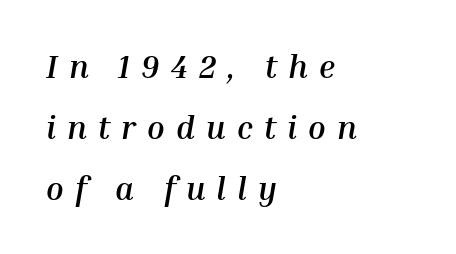
The image shows 32 px semibold type, italic (leaning right); set left-aligned, loose line spacing (1.9x), unusually wide letter spacing (+0.35 em), not underlined; medium stroke contrast and a medium x-height.
